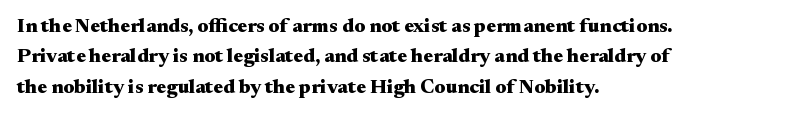
Q: Is the text bold? A: Yes.
Q: Is the text italic (slanted)? A: No, it is upright.
Q: Is the text underlined? A: No.
Q: How is the paragraph aligned? A: Left-aligned.
Q: Is the spacing between letters normal or unusually wide? A: Normal.
Q: Is the spacing between lines tight, normal or loose? A: Normal.
